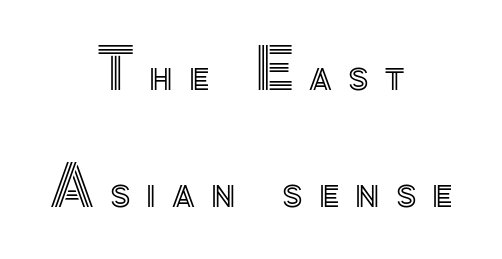
Q: Is the text italic (slanted)? A: No, it is upright.
Q: Is the text underlined? A: No.
Q: How is the paragraph aligned? A: Centered.
Q: Is the spacing between letters normal or unusually wide? A: Unusually wide.
Q: Is the spacing between lines tight, normal or loose? A: Loose.
Q: Width (condensed, normal, or wide)? A: Normal.
Q: x-height? A: Small.
Q: Monospaced? A: No.
